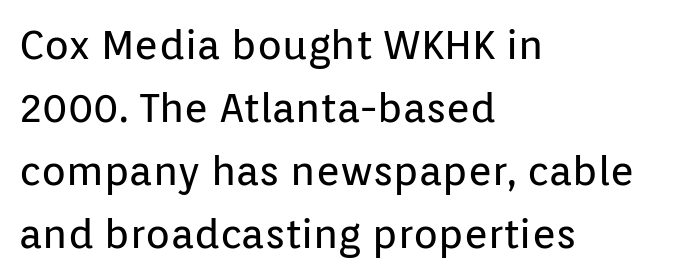
The line-height multiplier appears to be the usual default. Glance below the letters and you will spot only blank space. Alignment: flush left. No chunkiness to these letters — they're not bold. Nobody touched the tracking dial on this one. Serifs: no, the terminals of the letterforms are clean.
